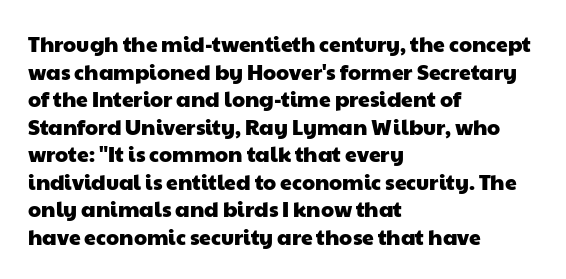
The image shows 21 px text type; set left-aligned, normal line spacing (1.31x), normal letter spacing, not underlined.
